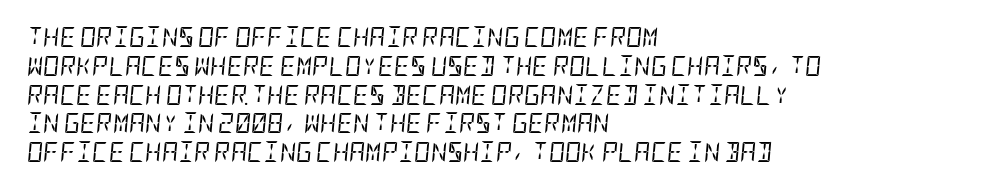
{"italic": "yes", "lean": "right", "slant_degrees": 5, "bold": "no", "underline": "no", "align": "left", "line_spacing": "normal", "line_spacing_ratio": 1.44, "letter_spacing": "normal", "letter_spacing_em": 0.0, "glyph_px": 20}
